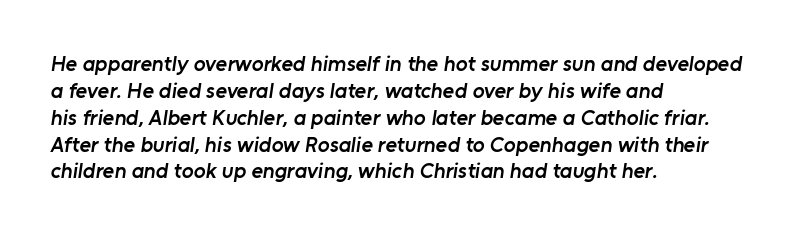
Alignment: flush left. The face used here is rendered with its standard letterfit. Bold? Not quite — semibold, heavier than regular but stopping short. Check under the words: just untouched page.
